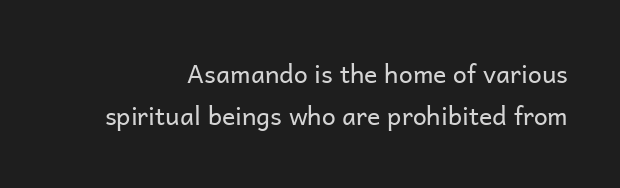
{"italic": "no", "bold": "no", "underline": "no", "align": "right", "line_spacing": "normal", "line_spacing_ratio": 1.69, "letter_spacing": "normal", "letter_spacing_em": 0.0, "glyph_px": 25}
